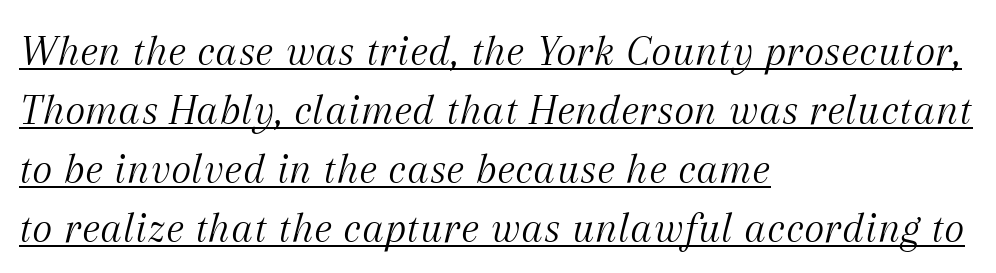
The image shows 44 px light serif type, italic (leaning right); set left-aligned, normal line spacing (1.34x), normal letter spacing, underlined; medium stroke contrast and a medium x-height.
